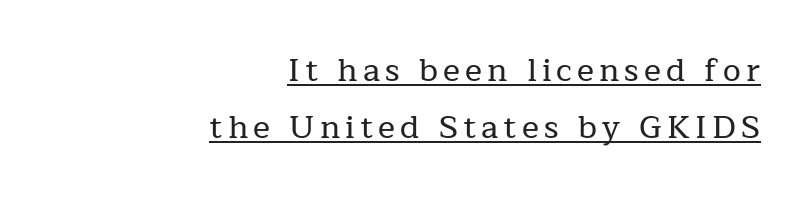
Leftover space on each line is placed entirely before the opening word. The letters advance in unequal steps, a hallmark of proportional type. You can see a thin bar hugging the bottom of the glyphs. Does the type have serifs? Yes, each stem ends in a small foot.
